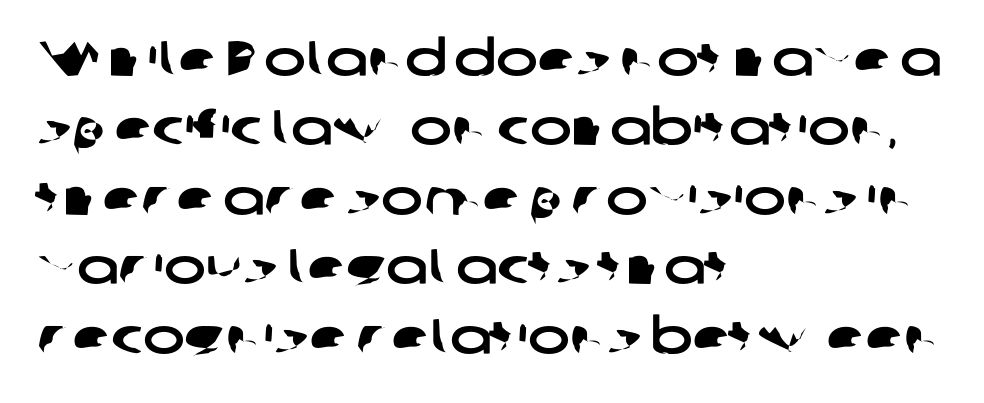
The text block is weighted toward the left margin, trailing off unevenly rightward. The rendering uses natural spacing where letterforms have individual widths. The type is set solid horizontally, with unmodified tracking. No word sits above an underline.
